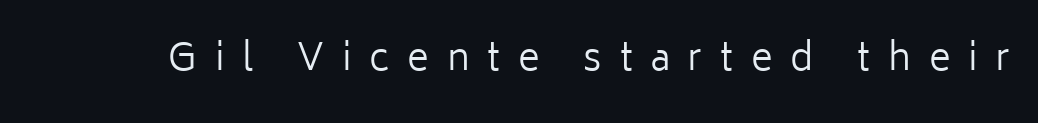
The image shows 37 px regular-weight sans-serif type, upright; set unusually wide letter spacing (+0.48 em), not underlined; low stroke contrast and a medium x-height.
